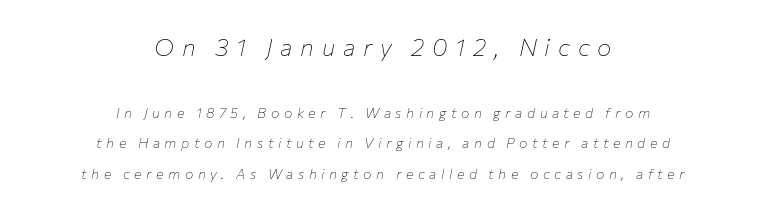
Glyph-to-glyph distance is far greater than everyday printed text. Observe the lean: these are italic letterforms. Whoever set this made the first block the dominant, larger element. Interline gaps are noticeably wide in this sample. The font sits on the lighter half of the weight spectrum, regular included. Is the block centered? Yes — each line is placed symmetrically about the middle.
